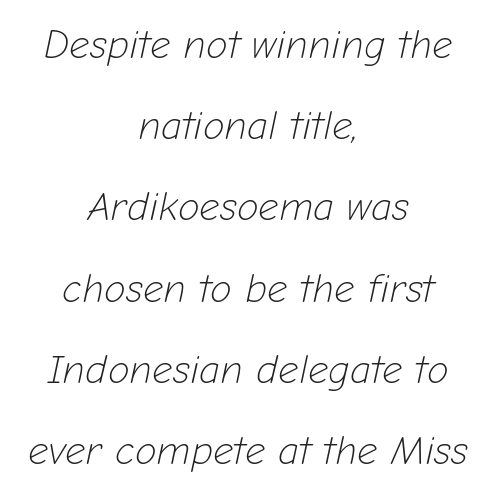
{"italic": "yes", "lean": "right", "slant_degrees": 12, "bold": "no", "weight": "light", "width": "normal", "stroke_contrast": "low", "x_height": "medium", "monospaced": "no", "underline": "no", "align": "center", "line_spacing": "loose", "line_spacing_ratio": 2.03, "letter_spacing": "normal", "letter_spacing_em": 0.0, "glyph_px": 40}
